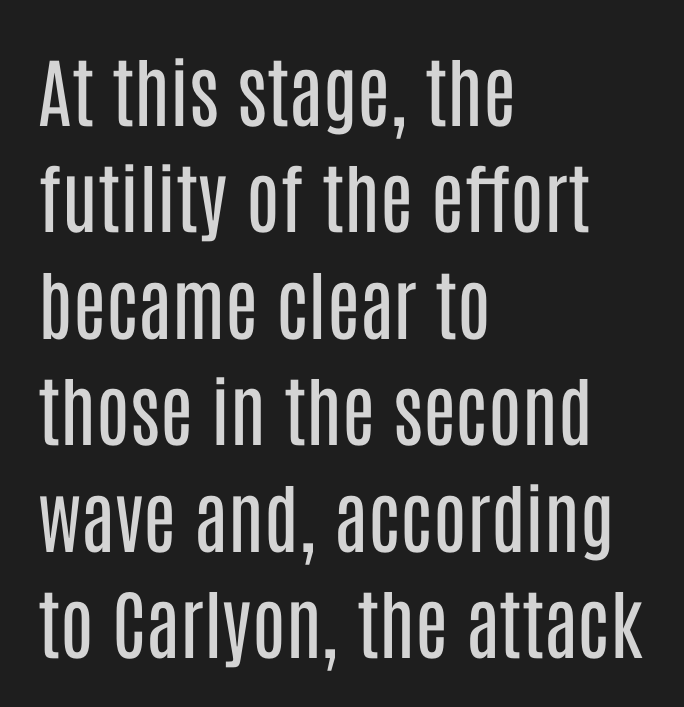
The image shows 76 px regular-weight, condensed sans-serif type, upright; set left-aligned, normal line spacing (1.4x), normal letter spacing, not underlined; low stroke contrast and a large x-height.
